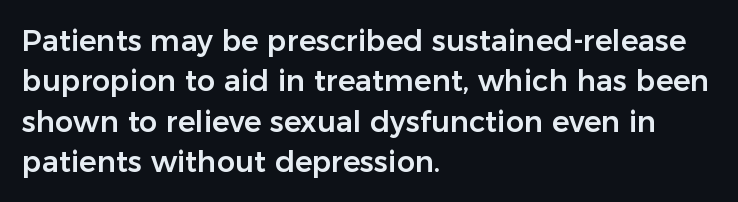
A normal amount of white space separates one row of letters from the next. A typesetter would label this face a sans. The tracking reads as untouched default to a designer's eye. Bare-footed words on every line.
